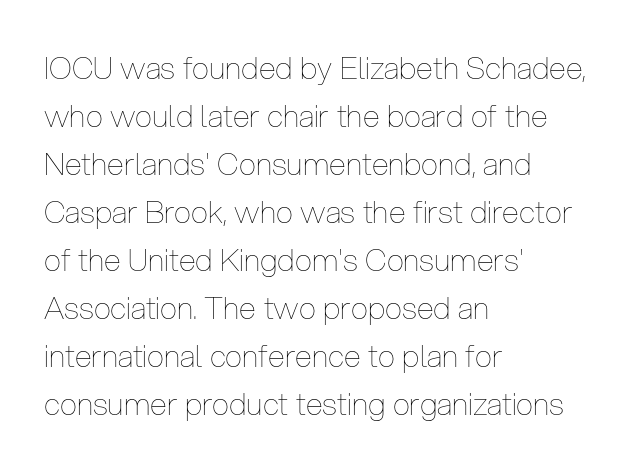
The image shows 31 px thin, condensed type, upright; set left-aligned, normal line spacing (1.55x), normal letter spacing, not underlined; low stroke contrast and a medium x-height.
